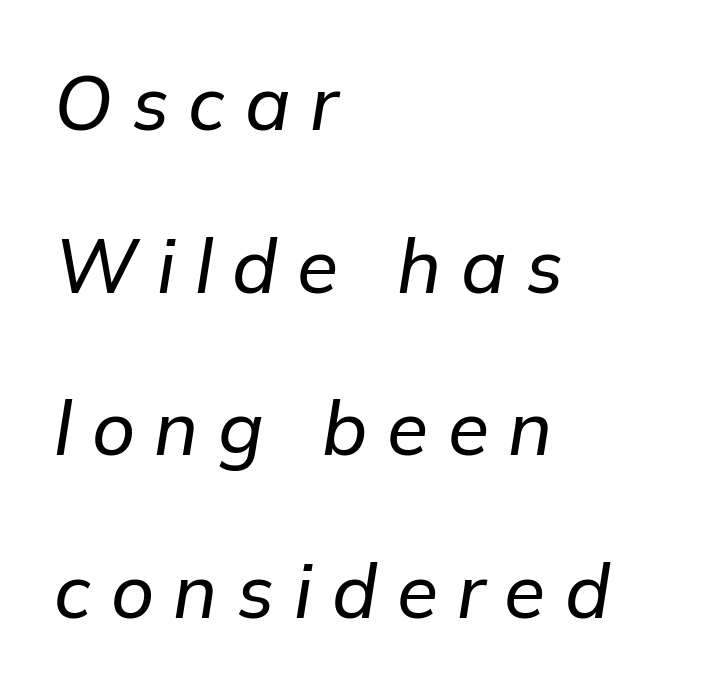
Q: Is the text italic (slanted)? A: Yes, it leans right by about 9 degrees.
Q: Is the text underlined? A: No.
Q: How is the paragraph aligned? A: Left-aligned.
Q: Is the spacing between letters normal or unusually wide? A: Unusually wide.
Q: Is the spacing between lines tight, normal or loose? A: Loose.
Q: Width (condensed, normal, or wide)? A: Normal.
Q: Stroke contrast? A: Low.
Q: x-height? A: Medium.
Q: Monospaced? A: No.
